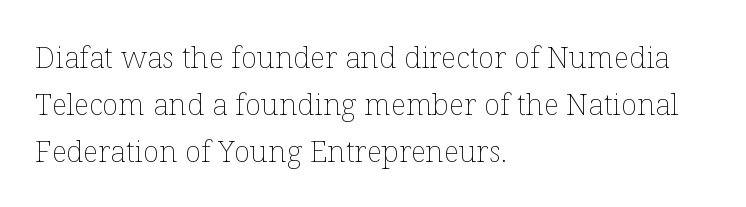
{"italic": "no", "bold": "no", "weight": "thin", "width": "normal", "stroke_contrast": "low", "x_height": "medium", "monospaced": "no", "underline": "no", "align": "left", "line_spacing": "normal", "line_spacing_ratio": 1.57, "letter_spacing": "normal", "letter_spacing_em": 0.0, "glyph_px": 30}
